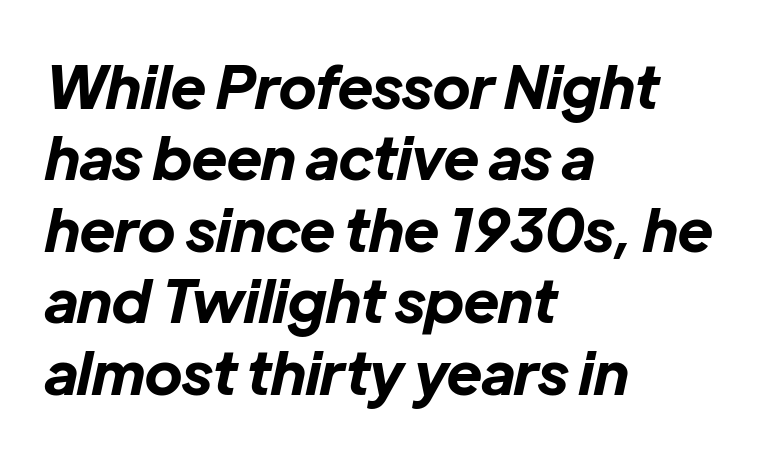
Decoration check: the copy has no underline. Think of a printed novel: that variable character pitch is what you see here. Strong, thick strokes mark this as bold type. A typesetter would call this zero additional tracking.
